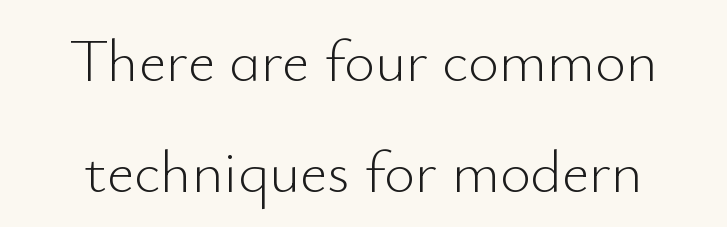
The image shows 60 px light sans-serif type, upright; set centered, line spacing 1.85x, normal letter spacing, not underlined; low stroke contrast and a small x-height.
